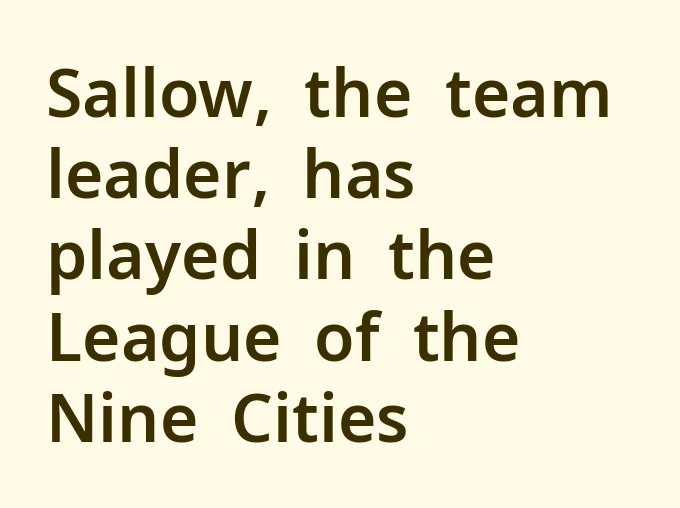
Q: Is the text italic (slanted)? A: No, it is upright.
Q: Is the typeface a serif or a sans-serif typeface? A: Sans-serif.
Q: Is the text underlined? A: No.
Q: How is the paragraph aligned? A: Left-aligned.
Q: Is the spacing between letters normal or unusually wide? A: Normal.
Q: Width (condensed, normal, or wide)? A: Normal.
Q: Stroke contrast? A: Low.
Q: x-height? A: Medium.
Q: Monospaced? A: No.
